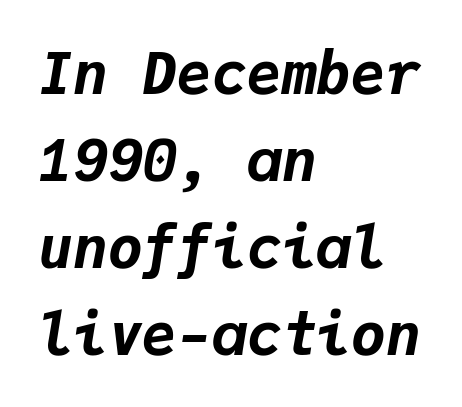
The image shows 58 px bold type, italic (leaning right), monospaced; set left-aligned, normal line spacing (1.5x), normal letter spacing, not underlined; low stroke contrast and a medium x-height.
